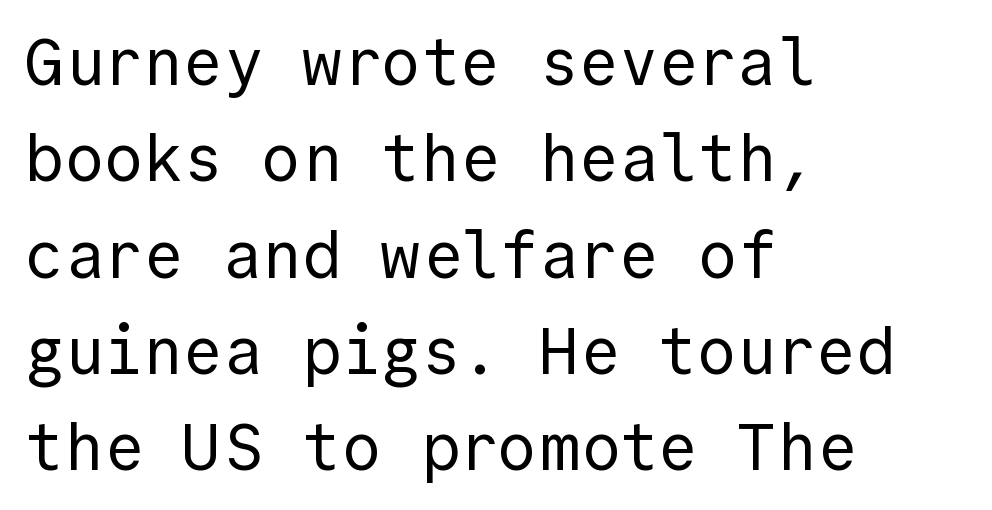
The image shows 66 px regular-weight sans-serif type, upright, monospaced; set left-aligned, normal line spacing (1.46x), normal letter spacing, not underlined; a medium x-height.
